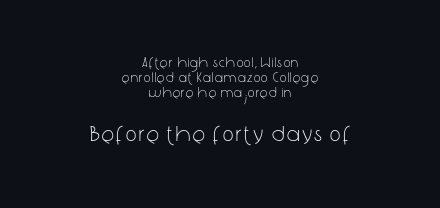
Cramped leading. Upright lettering throughout. Nobody drew a line under any word here. The second block has been scaled up relative to the first. Horizontal alignment here is central, giving a formal, balanced look. Weight class: somewhere from thin through regular.
